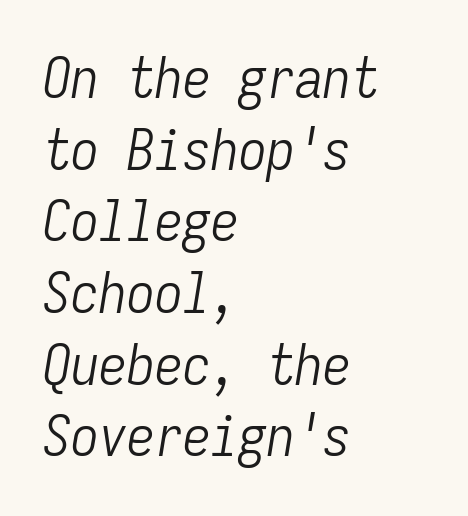
The image shows 56 px light, condensed type, italic (leaning right), monospaced; set left-aligned, normal line spacing (1.28x), normal letter spacing, not underlined; low stroke contrast and a medium x-height.
